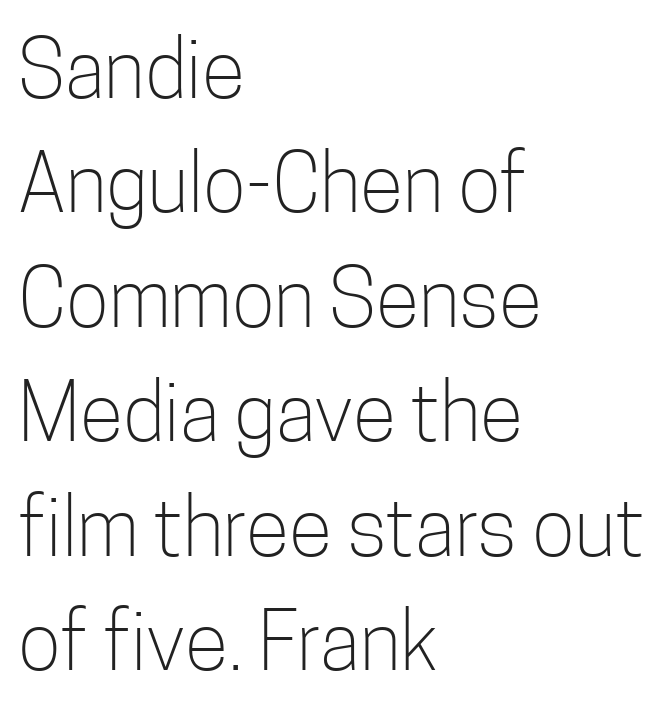
Q: Is the text bold? A: No.
Q: Is the text italic (slanted)? A: No, it is upright.
Q: Is the typeface a serif or a sans-serif typeface? A: Sans-serif.
Q: Is the text underlined? A: No.
Q: How is the paragraph aligned? A: Left-aligned.
Q: Is the spacing between letters normal or unusually wide? A: Normal.
Q: Is the spacing between lines tight, normal or loose? A: Normal.
Q: Width (condensed, normal, or wide)? A: Condensed.
Q: Stroke contrast? A: Low.
Q: x-height? A: Medium.
Q: Monospaced? A: No.
